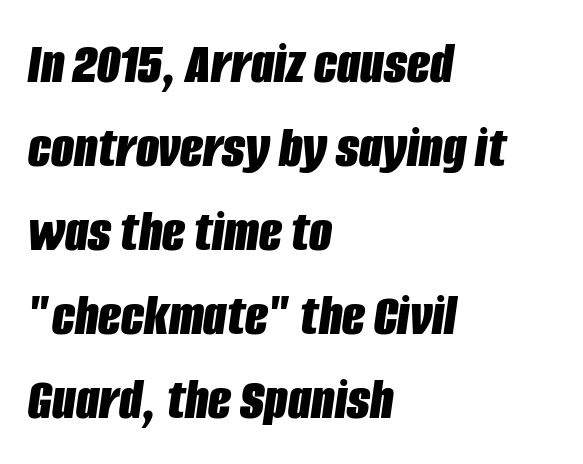
{"italic": "yes", "lean": "right", "slant_degrees": 8, "bold": "yes", "weight": "bold", "width": "condensed", "stroke_contrast": "low", "x_height": "large", "monospaced": "no", "underline": "no", "align": "left", "line_spacing": "normal", "line_spacing_ratio": 1.4, "letter_spacing": "normal", "letter_spacing_em": 0.0, "glyph_px": 60}
